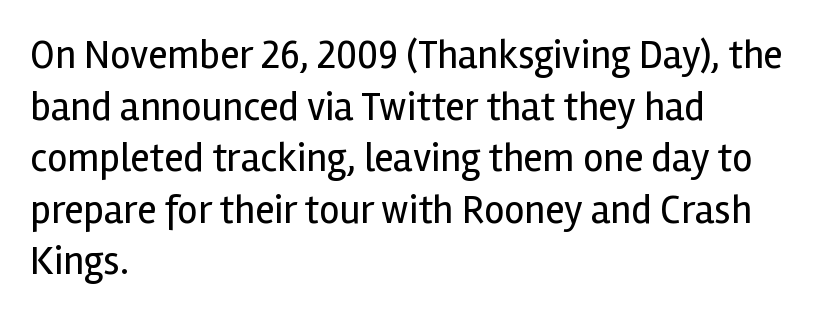
Q: Is the text bold? A: No.
Q: Is the text italic (slanted)? A: No, it is upright.
Q: Is the typeface a serif or a sans-serif typeface? A: Sans-serif.
Q: Is the text underlined? A: No.
Q: How is the paragraph aligned? A: Left-aligned.
Q: Is the spacing between letters normal or unusually wide? A: Normal.
Q: Is the spacing between lines tight, normal or loose? A: Normal.
Q: Width (condensed, normal, or wide)? A: Normal.
Q: x-height? A: Medium.
Q: Monospaced? A: No.
